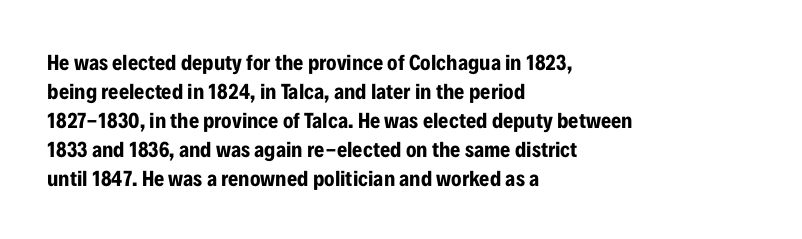
{"italic": "no", "bold": "yes", "underline": "no", "align": "left", "line_spacing": "normal", "line_spacing_ratio": 1.32, "letter_spacing": "normal", "letter_spacing_em": 0.0, "glyph_px": 22}
